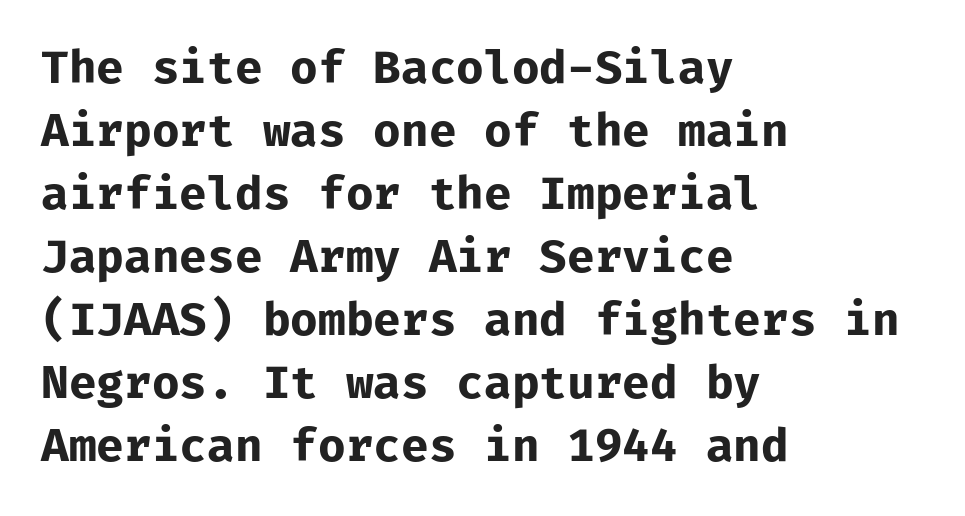
{"serif": "no", "italic": "no", "bold": "yes", "weight": "bold", "width": "normal", "stroke_contrast": "low", "x_height": "medium", "underline": "no", "align": "left", "line_spacing": "normal", "line_spacing_ratio": 1.4, "letter_spacing": "normal", "letter_spacing_em": 0.0, "glyph_px": 45}
